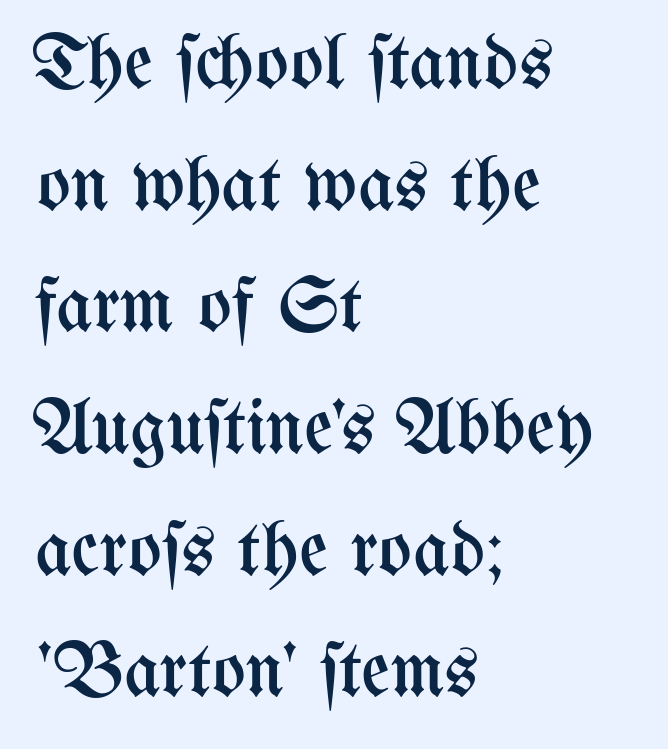
The horizontal fit of the characters is conventional and even. A typesetter would mark this as roman, not italic. Descender tails drop into unmarked territory. Is this a fixed-width face? No — the glyphs have proportional, varying widths. The passage shown stacks its lines at a standard gap. The strokes carry an ordinary text weight at most.
